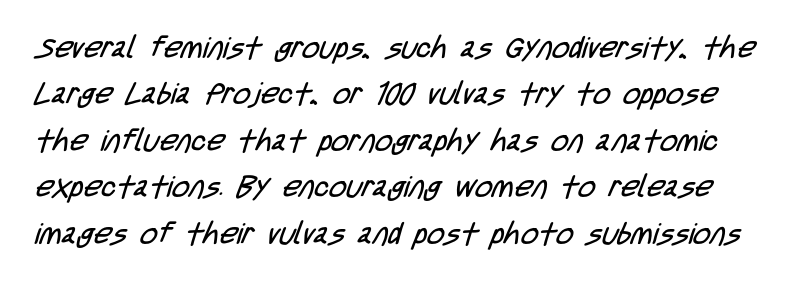
Looks like regular typesetting: each glyph gets only the width it needs. Compared with typical body copy, the letter spacing here is the same. Note: no serifs on the glyphs. A quiet, ordinary-to-light weight characterises the typeface. The glyphs are unaccompanied by any horizontal stroke below them.
